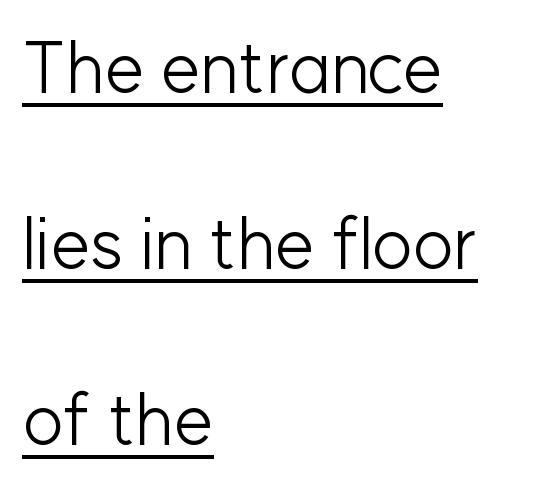
{"serif": "no", "italic": "no", "bold": "no", "weight": "light", "width": "normal", "stroke_contrast": "low", "x_height": "medium", "monospaced": "no", "underline": "yes", "align": "left", "line_spacing": "loose", "line_spacing_ratio": 2.48, "letter_spacing": "normal", "letter_spacing_em": 0.0, "glyph_px": 71}
